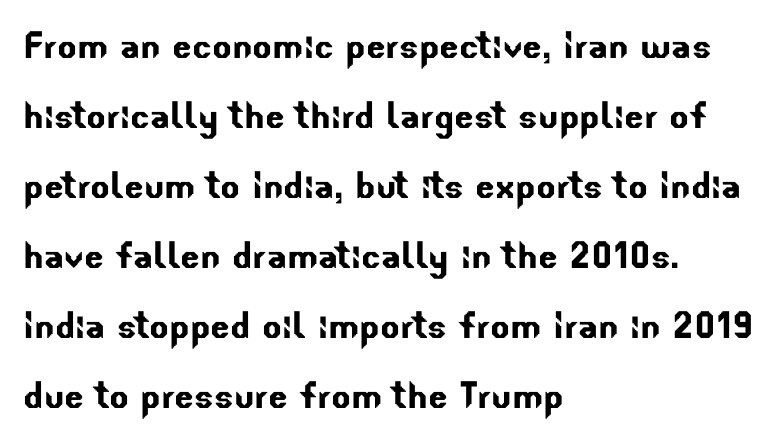
Q: Is the typeface a serif or a sans-serif typeface? A: Sans-serif.
Q: Is the text underlined? A: No.
Q: How is the paragraph aligned? A: Left-aligned.
Q: Is the spacing between letters normal or unusually wide? A: Normal.
Q: Is the spacing between lines tight, normal or loose? A: Normal.
Q: Width (condensed, normal, or wide)? A: Normal.
Q: Stroke contrast? A: Low.
Q: x-height? A: Small.
Q: Monospaced? A: No.
